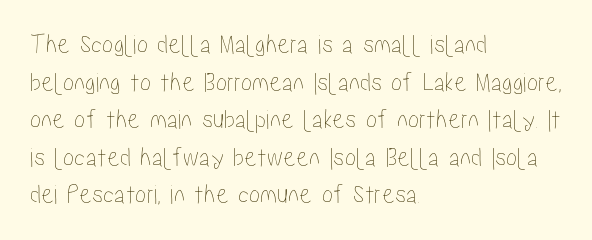
The image shows 28 px condensed type, upright; set left-aligned, normal line spacing (1.34x), normal letter spacing, not underlined; low stroke contrast and a medium x-height.
